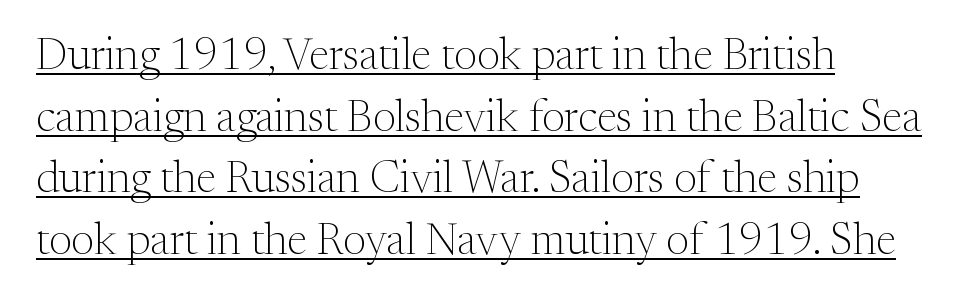
{"serif": "yes", "italic": "no", "bold": "no", "weight": "light", "width": "normal", "stroke_contrast": "medium", "x_height": "medium", "monospaced": "no", "underline": "yes", "align": "left", "line_spacing": "normal", "line_spacing_ratio": 1.4, "letter_spacing": "normal", "letter_spacing_em": 0.0, "glyph_px": 44}
